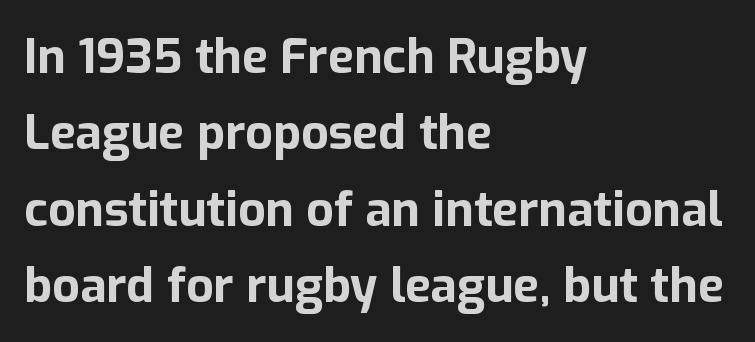
{"serif": "no", "italic": "no", "bold": "yes", "weight": "bold", "width": "normal", "stroke_contrast": "low", "x_height": "medium", "monospaced": "no", "underline": "no", "align": "left", "line_spacing": "normal", "line_spacing_ratio": 1.59, "letter_spacing": "normal", "letter_spacing_em": 0.0, "glyph_px": 48}
